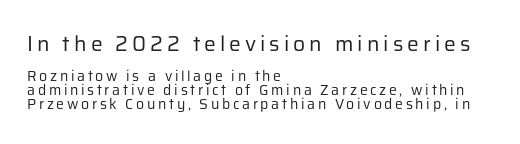
Q: Is the text bold? A: No.
Q: Is the text italic (slanted)? A: No, it is upright.
Q: Is the text underlined? A: No.
Q: How is the paragraph aligned? A: Left-aligned.
Q: Is the spacing between lines tight, normal or loose? A: Tight.
Q: Which block of text is set in a larger size, the first (top) or the second (bottom)? A: The first (top) one.
